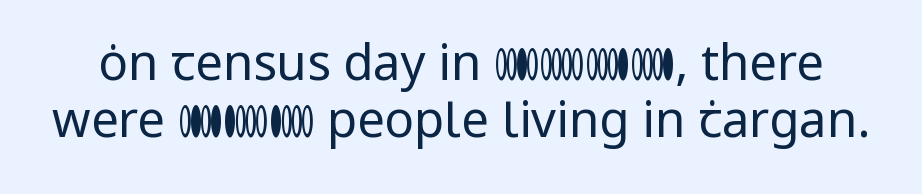
The image shows 49 px regular-weight sans-serif type, upright; set line spacing 1.17x, normal letter spacing, not underlined; low stroke contrast and a medium x-height.
